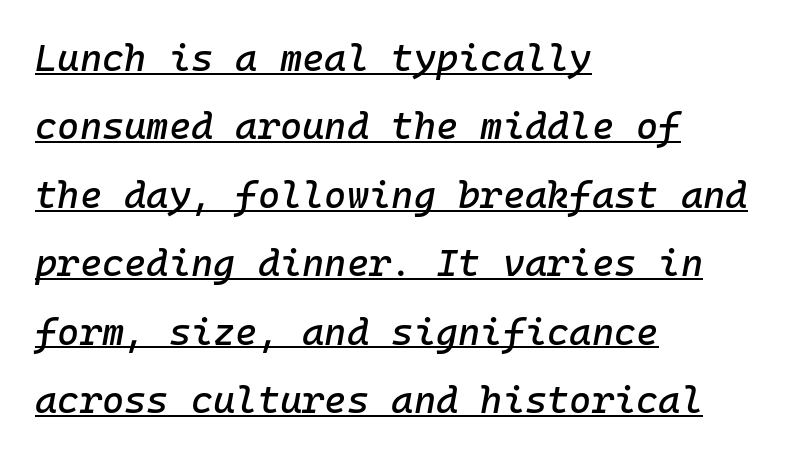
{"italic": "yes", "lean": "right", "slant_degrees": 10, "width": "normal", "stroke_contrast": "low", "x_height": "medium", "monospaced": "yes", "underline": "yes", "align": "left", "line_spacing_ratio": 1.8, "letter_spacing": "normal", "letter_spacing_em": 0.0, "glyph_px": 38}
